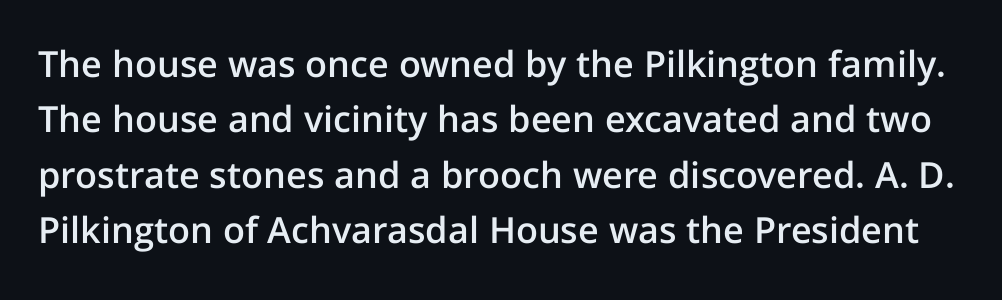
{"serif": "no", "italic": "no", "bold": "semi", "weight": "semibold", "width": "normal", "stroke_contrast": "low", "x_height": "medium", "monospaced": "no", "underline": "no", "line_spacing": "normal", "line_spacing_ratio": 1.54, "letter_spacing": "normal", "letter_spacing_em": 0.0, "glyph_px": 36}
